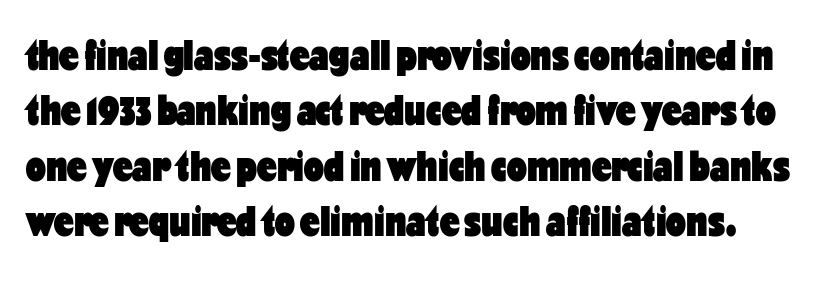
Q: Is the text bold? A: Yes.
Q: Is the text italic (slanted)? A: No, it is upright.
Q: Is the typeface a serif or a sans-serif typeface? A: Sans-serif.
Q: Is the text underlined? A: No.
Q: Is the spacing between letters normal or unusually wide? A: Normal.
Q: Is the spacing between lines tight, normal or loose? A: Normal.
Q: Width (condensed, normal, or wide)? A: Condensed.
Q: Stroke contrast? A: Low.
Q: x-height? A: Medium.
Q: Monospaced? A: No.
